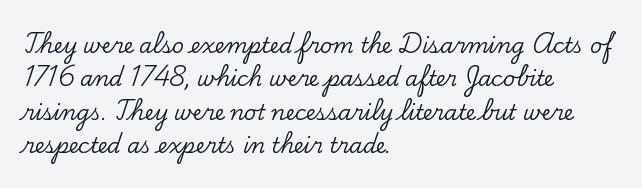
Q: Is the text italic (slanted)? A: Yes.
Q: Is the text underlined? A: No.
Q: How is the paragraph aligned? A: Left-aligned.
Q: Is the spacing between letters normal or unusually wide? A: Normal.
Q: Is the spacing between lines tight, normal or loose? A: Normal.
